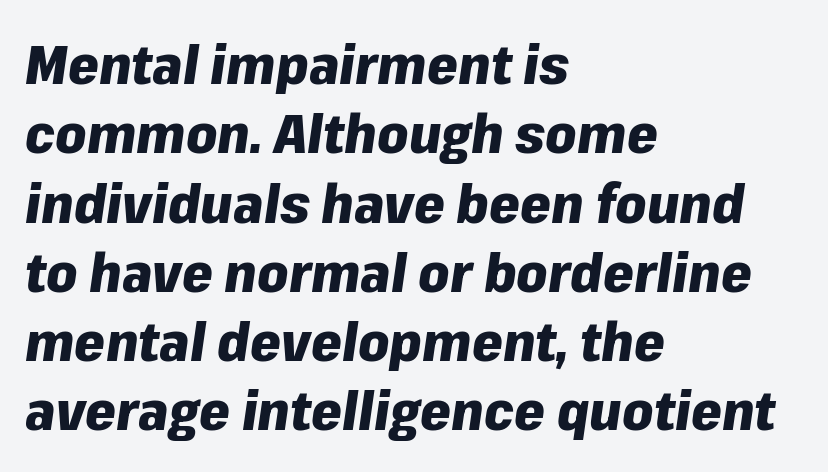
The image shows 55 px heavy type, italic (leaning right); set left-aligned, normal line spacing (1.26x), normal letter spacing, not underlined; low stroke contrast and a medium x-height.
